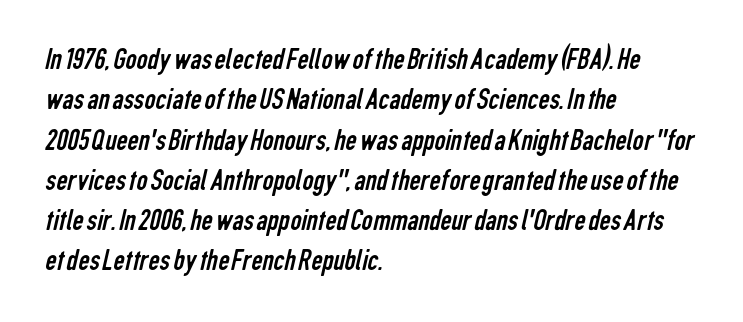
Q: Is the text bold? A: No.
Q: Is the typeface a serif or a sans-serif typeface? A: Sans-serif.
Q: Is the text underlined? A: No.
Q: How is the paragraph aligned? A: Left-aligned.
Q: Is the spacing between letters normal or unusually wide? A: Normal.
Q: Is the spacing between lines tight, normal or loose? A: Normal.
Q: Width (condensed, normal, or wide)? A: Condensed.
Q: Stroke contrast? A: Low.
Q: x-height? A: Medium.
Q: Monospaced? A: No.
